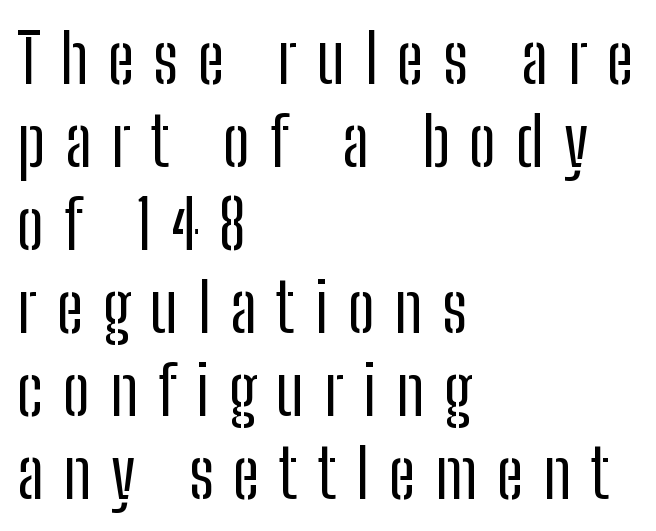
Q: Is the text bold? A: No.
Q: Is the text italic (slanted)? A: No, it is upright.
Q: Is the typeface a serif or a sans-serif typeface? A: Sans-serif.
Q: Is the text underlined? A: No.
Q: How is the paragraph aligned? A: Left-aligned.
Q: Is the spacing between letters normal or unusually wide? A: Unusually wide.
Q: Width (condensed, normal, or wide)? A: Condensed.
Q: Stroke contrast? A: Low.
Q: x-height? A: Medium.
Q: Monospaced? A: No.
